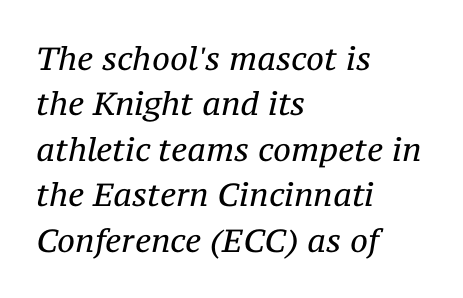
Q: Is the text bold? A: No.
Q: Is the text italic (slanted)? A: Yes, it leans right by about 12 degrees.
Q: Is the typeface a serif or a sans-serif typeface? A: Serif.
Q: Is the text underlined? A: No.
Q: How is the paragraph aligned? A: Left-aligned.
Q: Is the spacing between letters normal or unusually wide? A: Normal.
Q: Is the spacing between lines tight, normal or loose? A: Normal.
Q: Width (condensed, normal, or wide)? A: Normal.
Q: Stroke contrast? A: Medium.
Q: x-height? A: Medium.
Q: Monospaced? A: No.
